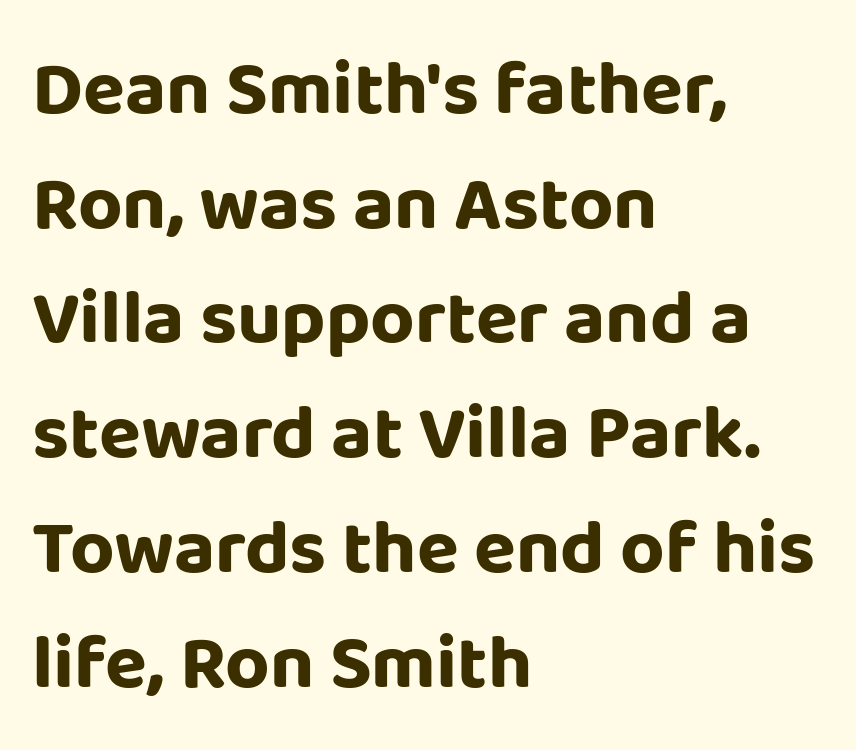
The passage shown is typed in a proportional face where columns would drift. Plenty of ink on the page — the face is bold. Which margin do the lines hug? The left one — the right edge is uneven. Rule under the text: the space is simply empty. Leading matches the norm, producing a regular column. Font category for this specimen: sans-serif.
